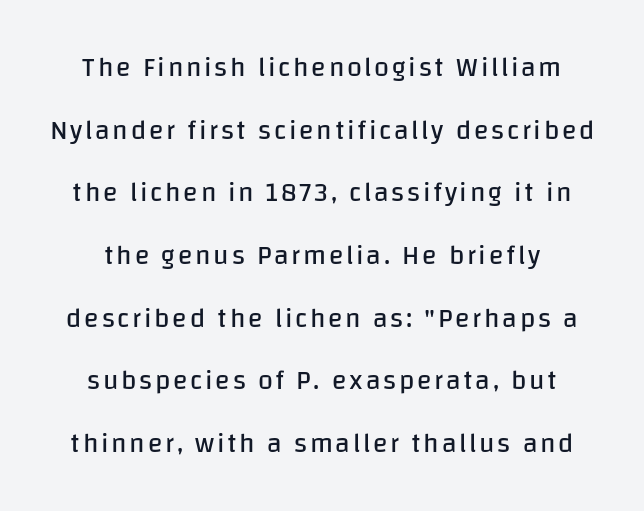
The image shows 27 px text type, upright; set centered, loose line spacing (2.32x), not underlined.
